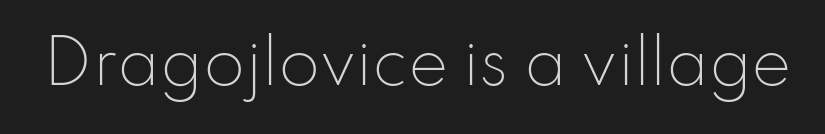
Posture: upright roman. Is the stroke heavy? The answer is a plain regular-or-lighter. The designer went with a sans here, leaving each stem footless. The specimen omits any rule beneath the text block's lines.
